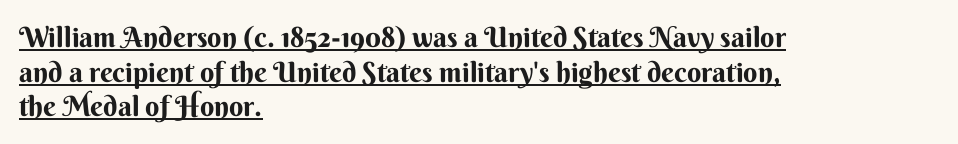
The image shows 28 px sans-serif type, upright; set left-aligned, line spacing 1.24x, normal letter spacing, underlined; medium stroke contrast and a small x-height.
